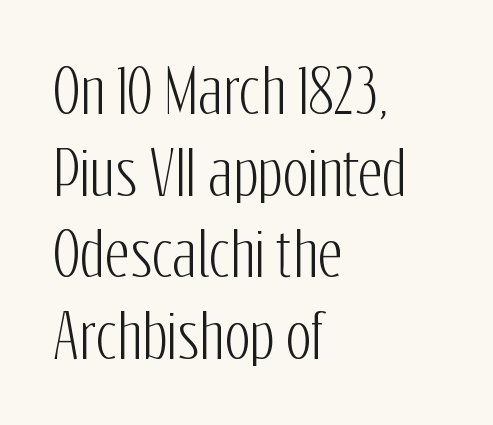
The image shows 60 px condensed sans-serif type, upright; set left-aligned, normal line spacing (1.36x), normal letter spacing, not underlined; low stroke contrast and a medium x-height.
